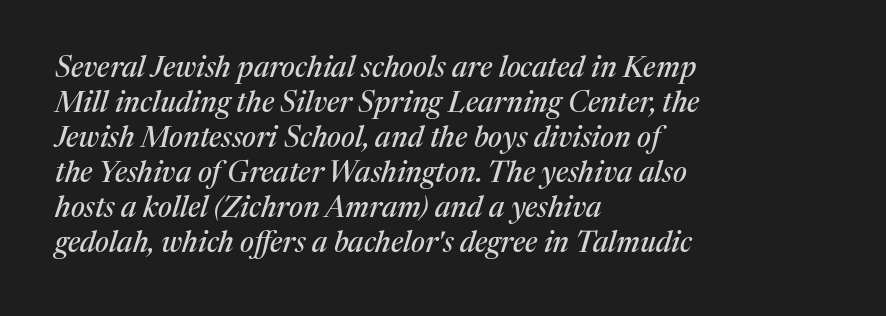
The image shows 29 px serif type, italic (leaning right); set left-aligned, line spacing 1.21x, normal letter spacing, not underlined; medium stroke contrast and a medium x-height.
